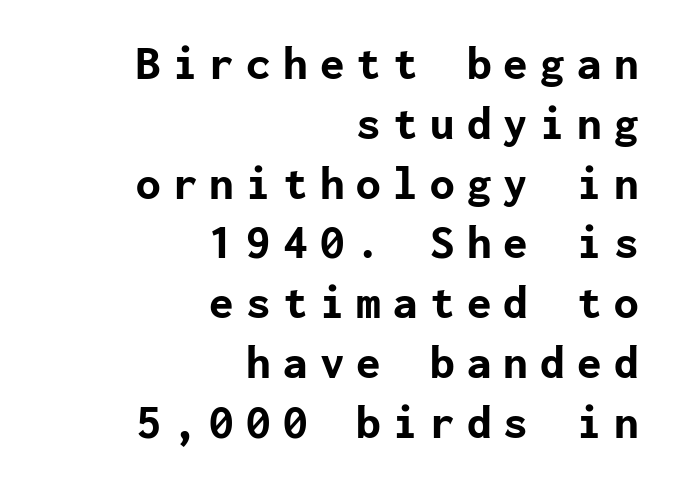
{"serif": "no", "italic": "no", "bold": "yes", "weight": "bold", "width": "normal", "stroke_contrast": "low", "x_height": "medium", "underline": "no", "align": "right", "line_spacing_ratio": 1.22, "letter_spacing": "wide", "letter_spacing_em": 0.25, "glyph_px": 49}
